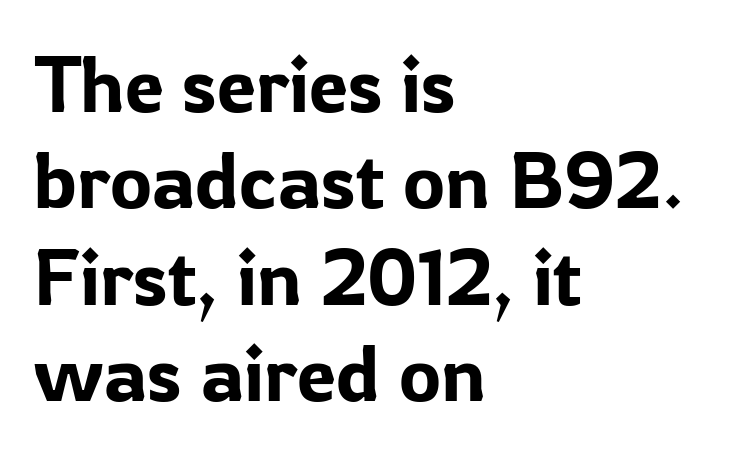
{"serif": "no", "italic": "no", "width": "normal", "stroke_contrast": "low", "x_height": "medium", "monospaced": "no", "underline": "no", "align": "left", "line_spacing_ratio": 1.22, "letter_spacing": "normal", "letter_spacing_em": 0.0, "glyph_px": 79}
